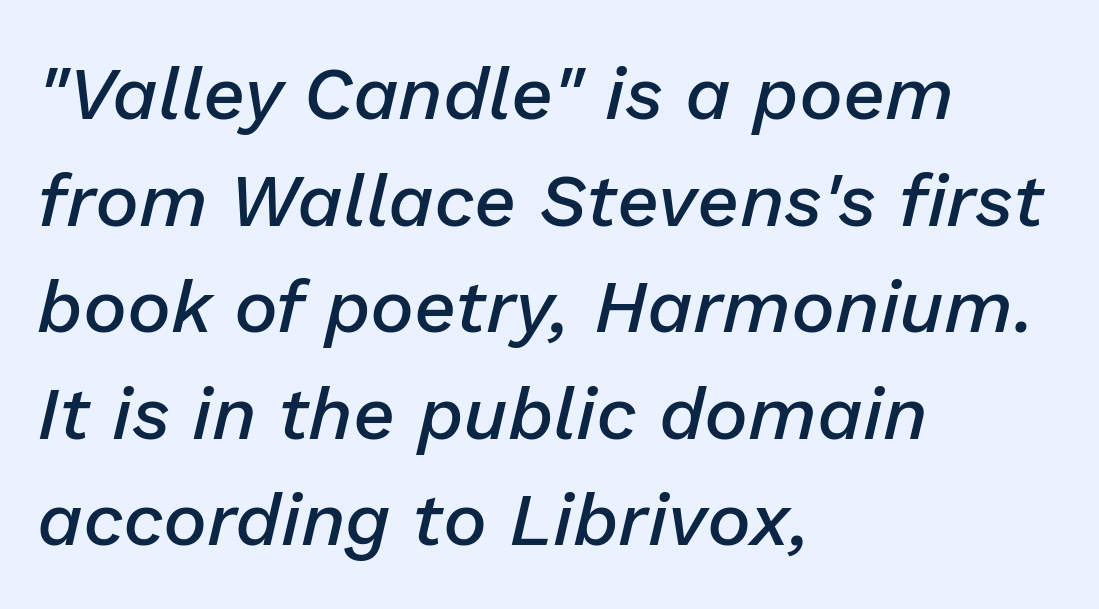
{"italic": "yes", "lean": "right", "slant_degrees": 13, "bold": "semi", "weight": "semibold", "width": "normal", "stroke_contrast": "low", "x_height": "medium", "monospaced": "no", "underline": "no", "align": "left", "line_spacing": "normal", "line_spacing_ratio": 1.44, "letter_spacing": "normal", "letter_spacing_em": 0.0, "glyph_px": 74}
